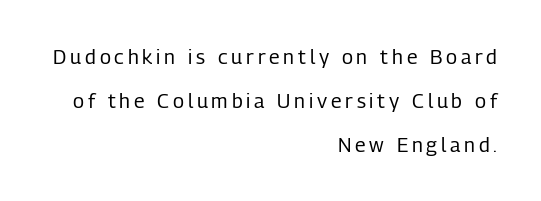
{"italic": "no", "bold": "no", "underline": "no", "align": "right", "line_spacing": "loose", "line_spacing_ratio": 2.2, "glyph_px": 20}
